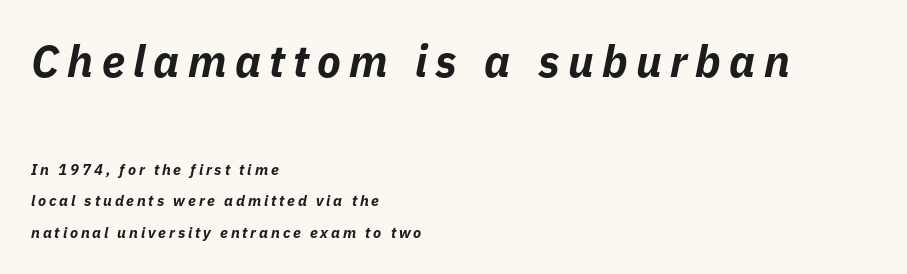
{"italic": "yes", "lean": "right", "slant_degrees": 11, "bold": "yes", "weight": "bold", "width": "normal", "stroke_contrast": "low", "x_height": "medium", "monospaced": "no", "underline": "no", "align": "left", "line_spacing": "loose", "line_spacing_ratio": 2.1, "larger_block": "first", "size_ratio": 2.93, "glyph_px": 44}
